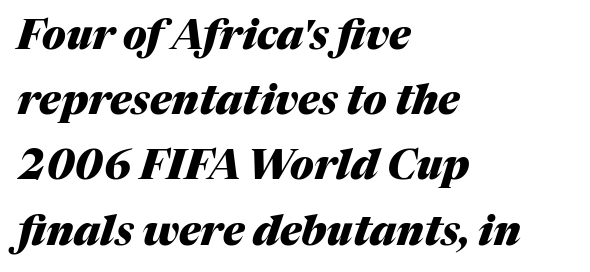
The image shows 41 px heavy type, italic (leaning right); set left-aligned, normal line spacing (1.59x), normal letter spacing, not underlined; medium stroke contrast and a medium x-height.
